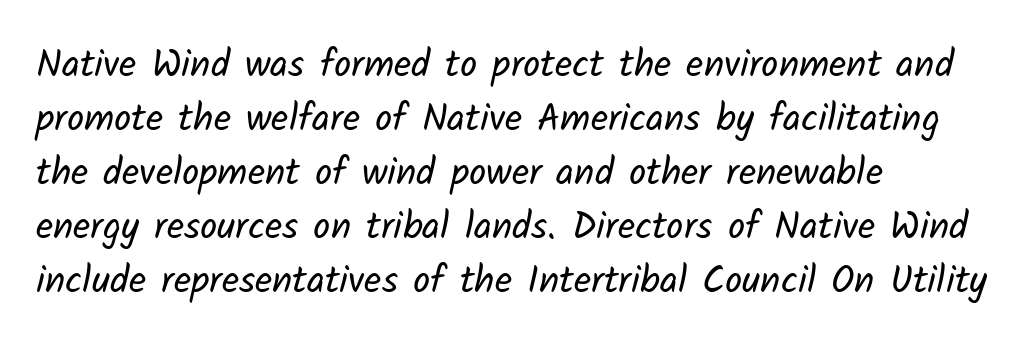
Baseline-to-baseline distance is the conventional proportion of letter height. No extra ink here — the face is not bold. The passage shown is typed in a proportional face where columns would drift. In CSS terms this would be text-align: left.
